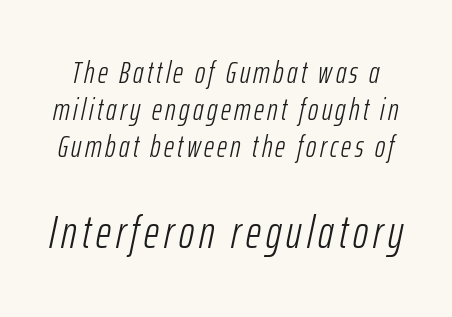
Characters are canted at an angle relative to the baseline's perpendicular. The face used here is proportionally spaced, like ordinary book or web type. Clear beneath every line of the passage. Which of the two is more prominent by size? The second, at the bottom.
